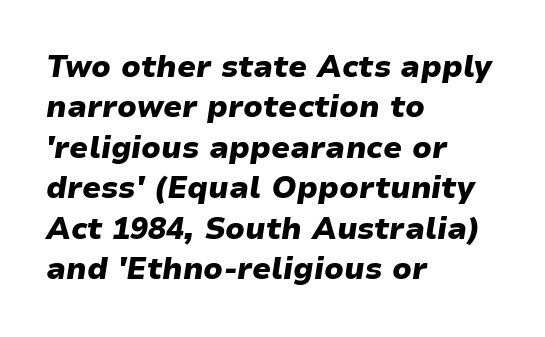
Q: Is the text bold? A: Yes.
Q: Is the text italic (slanted)? A: Yes, it leans right by about 9 degrees.
Q: Is the text underlined? A: No.
Q: How is the paragraph aligned? A: Left-aligned.
Q: Is the spacing between letters normal or unusually wide? A: Normal.
Q: Is the spacing between lines tight, normal or loose? A: Normal.
Q: Width (condensed, normal, or wide)? A: Wide.
Q: Stroke contrast? A: Low.
Q: x-height? A: Medium.
Q: Monospaced? A: No.
